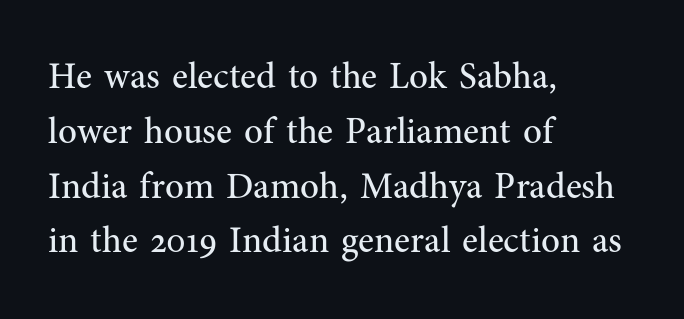
Q: Is the text bold? A: No.
Q: Is the text italic (slanted)? A: No, it is upright.
Q: Is the typeface a serif or a sans-serif typeface? A: Serif.
Q: Is the text underlined? A: No.
Q: How is the paragraph aligned? A: Left-aligned.
Q: Is the spacing between letters normal or unusually wide? A: Normal.
Q: Is the spacing between lines tight, normal or loose? A: Normal.
Q: Width (condensed, normal, or wide)? A: Normal.
Q: Stroke contrast? A: Medium.
Q: x-height? A: Medium.
Q: Monospaced? A: No.
